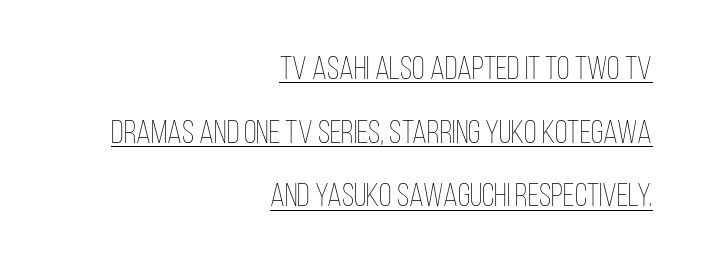
Q: Is the text bold? A: No.
Q: Is the text italic (slanted)? A: No, it is upright.
Q: Is the text underlined? A: Yes.
Q: How is the paragraph aligned? A: Right-aligned.
Q: Is the spacing between letters normal or unusually wide? A: Normal.
Q: Is the spacing between lines tight, normal or loose? A: Loose.
Q: Width (condensed, normal, or wide)? A: Condensed.
Q: Stroke contrast? A: Low.
Q: x-height? A: Large.
Q: Monospaced? A: No.
